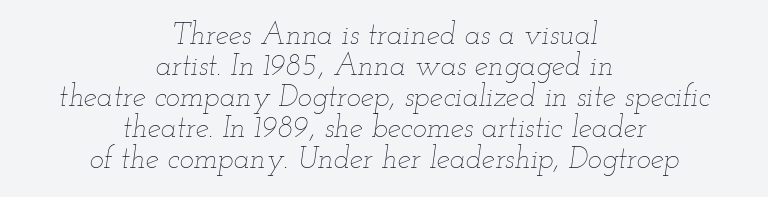
Horizontally, the lines are justified to the midpoint only. Compared with typical body copy, the letter spacing here is the same. Whoever set this chose condensed vertical rhythm over breathing room. Do the characters align in a grid? No, the font is proportional.
